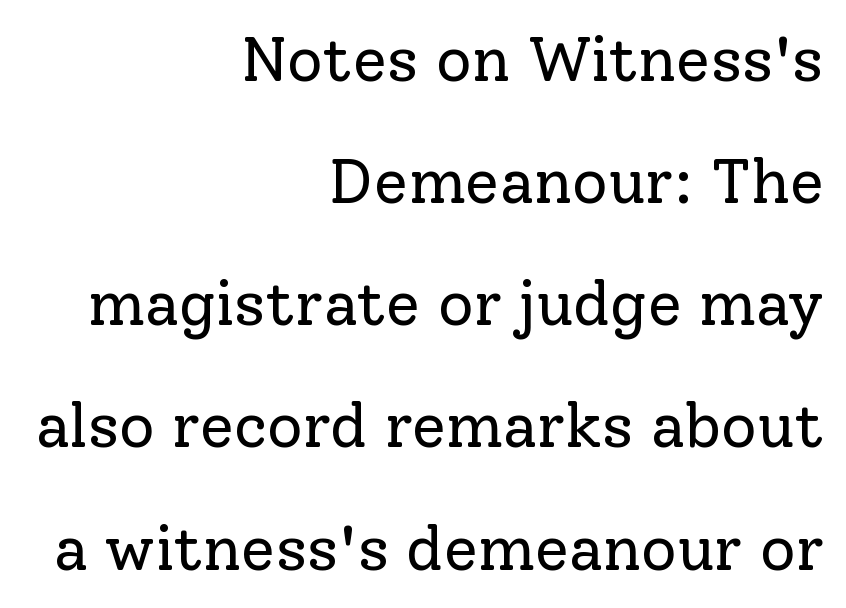
Q: Is the text bold? A: No.
Q: Is the text italic (slanted)? A: No, it is upright.
Q: Is the typeface a serif or a sans-serif typeface? A: Serif.
Q: Is the text underlined? A: No.
Q: How is the paragraph aligned? A: Right-aligned.
Q: Is the spacing between letters normal or unusually wide? A: Normal.
Q: Is the spacing between lines tight, normal or loose? A: Loose.
Q: Width (condensed, normal, or wide)? A: Normal.
Q: Stroke contrast? A: Low.
Q: x-height? A: Medium.
Q: Monospaced? A: No.
